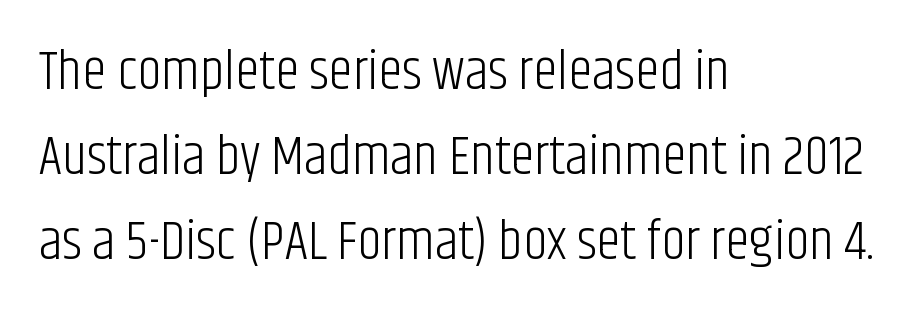
{"serif": "no", "italic": "no", "bold": "no", "weight": "light", "width": "condensed", "stroke_contrast": "low", "x_height": "large", "monospaced": "no", "underline": "no", "align": "left", "line_spacing": "normal", "line_spacing_ratio": 1.55, "letter_spacing": "normal", "letter_spacing_em": 0.0, "glyph_px": 55}
